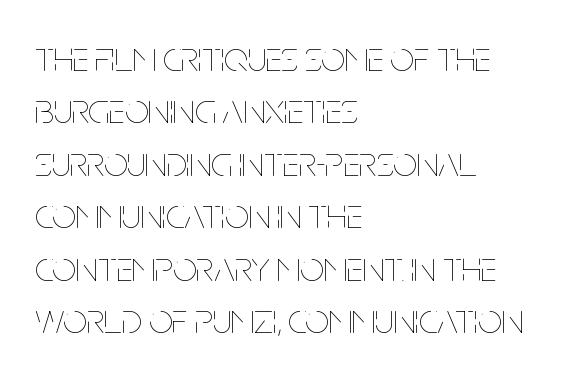
Spacing between characters is what you'd get straight out of the box. Varying glyph widths throughout — classic text-font behaviour. The words here are not underlined. The typography opts for an upright posture over an oblique one. One glance says typical: line gaps are just what's usual.
